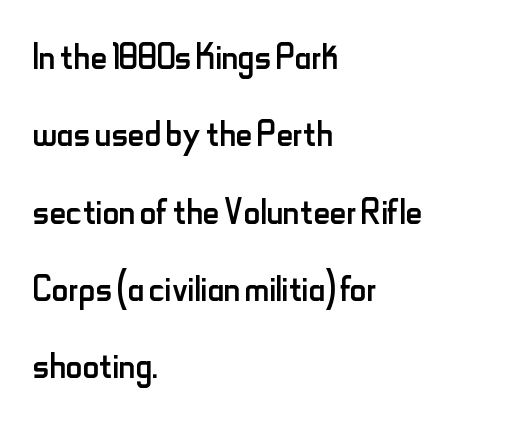
The image shows 46 px regular-weight, condensed sans-serif type, upright; set left-aligned, normal line spacing (1.68x), normal letter spacing, not underlined; low stroke contrast and a small x-height.
